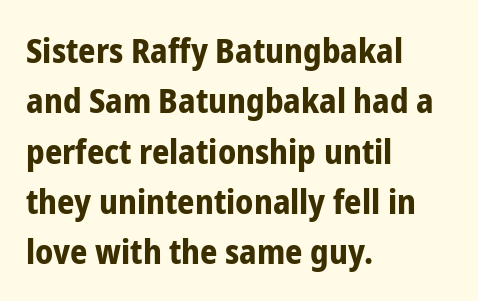
{"serif": "no", "italic": "no", "bold": "yes", "weight": "bold", "width": "condensed", "stroke_contrast": "low", "x_height": "medium", "monospaced": "no", "underline": "no", "align": "left", "line_spacing": "normal", "line_spacing_ratio": 1.48, "letter_spacing": "normal", "letter_spacing_em": 0.0, "glyph_px": 34}
